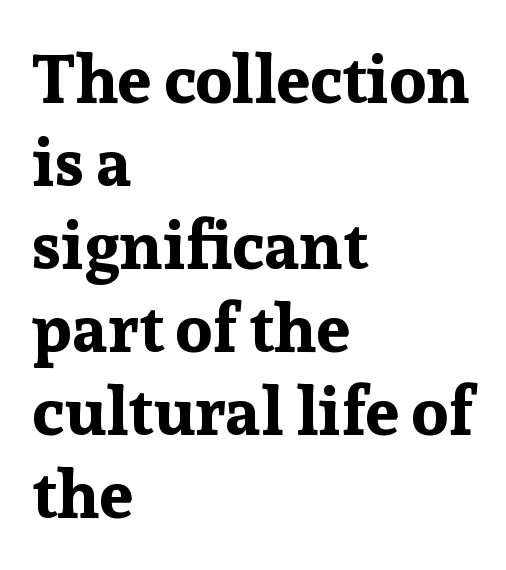
The image shows 68 px bold serif type, upright; set left-aligned, line spacing 1.22x, normal letter spacing, not underlined; low stroke contrast and a medium x-height.
